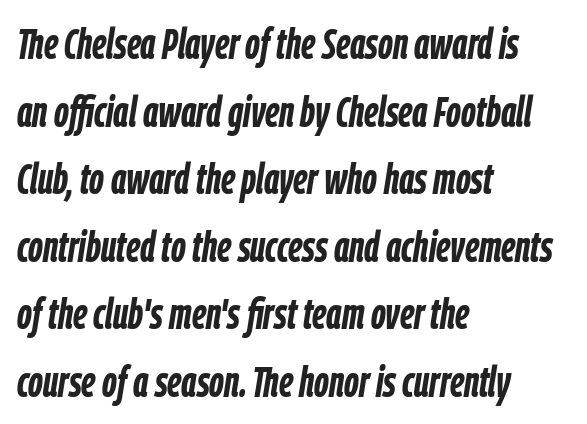
{"italic": "yes", "lean": "right", "slant_degrees": 9, "bold": "yes", "weight": "semibold", "width": "condensed", "stroke_contrast": "low", "x_height": "medium", "monospaced": "no", "underline": "no", "align": "left", "line_spacing": "normal", "line_spacing_ratio": 1.57, "letter_spacing": "normal", "letter_spacing_em": 0.0, "glyph_px": 43}
